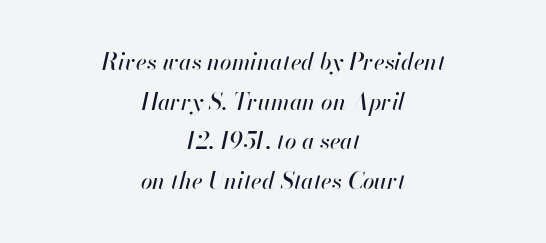
Q: Is the text italic (slanted)? A: Yes, it leans right by about 13 degrees.
Q: Is the text underlined? A: No.
Q: How is the paragraph aligned? A: Centered.
Q: Is the spacing between letters normal or unusually wide? A: Normal.
